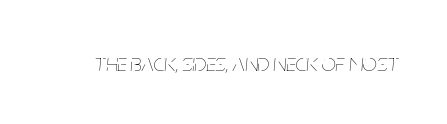
The image shows 25 px text type, italic (leaning right); set normal letter spacing, not underlined.
